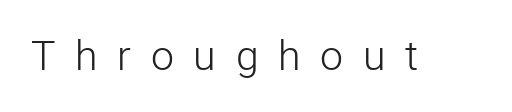
Do the letters lean? They stand straight. Proportional: the letters do not fall into vertical columns. A bare baseline throughout the passage. Grotesque or geometric, the face here clearly has no serifs.
